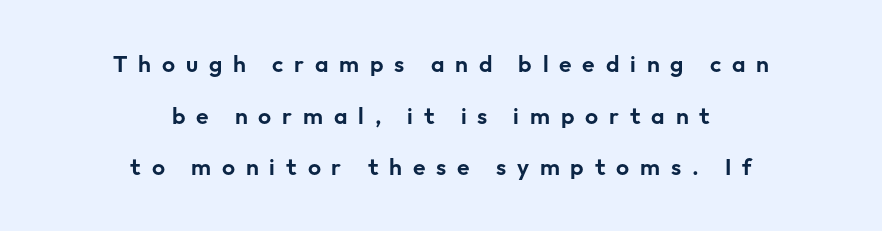
{"italic": "no", "underline": "no", "align": "center", "line_spacing": "loose", "line_spacing_ratio": 2.24, "letter_spacing": "wide", "letter_spacing_em": 0.47, "glyph_px": 23}
